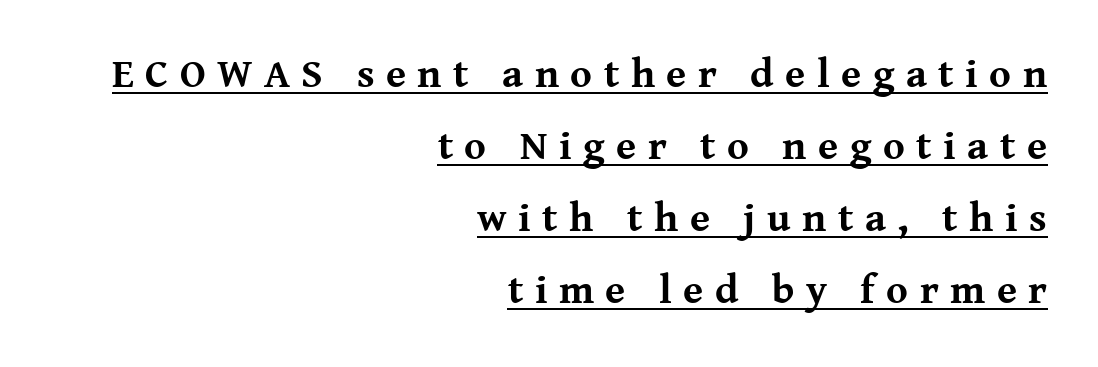
The image shows 41 px bold serif type, upright; set right-aligned, line spacing 1.76x, unusually wide letter spacing (+0.28 em), underlined; medium stroke contrast and a medium x-height.
